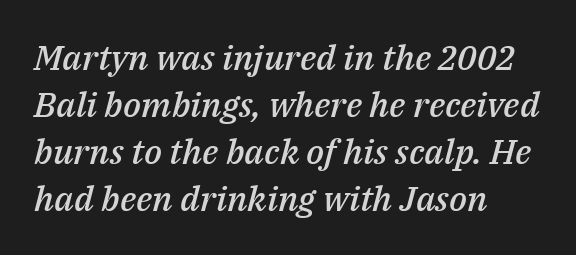
Q: Is the text bold? A: Semi-bold.
Q: Is the text italic (slanted)? A: Yes, it leans right by about 14 degrees.
Q: Is the text underlined? A: No.
Q: How is the paragraph aligned? A: Left-aligned.
Q: Is the spacing between letters normal or unusually wide? A: Normal.
Q: Is the spacing between lines tight, normal or loose? A: Normal.
Q: Width (condensed, normal, or wide)? A: Normal.
Q: Stroke contrast? A: Medium.
Q: x-height? A: Medium.
Q: Monospaced? A: No.
